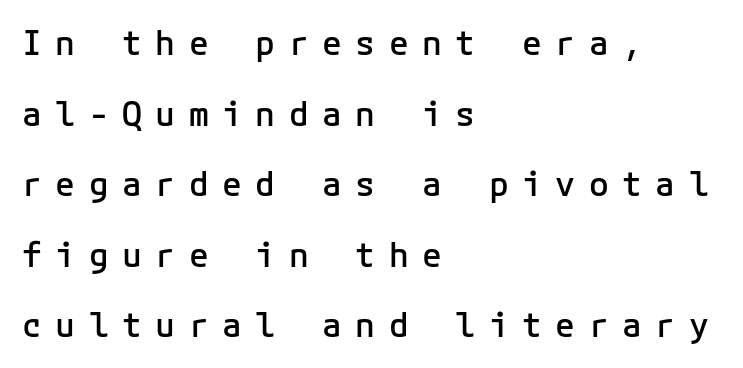
{"serif": "no", "italic": "no", "bold": "semi", "weight": "semibold", "width": "normal", "stroke_contrast": "low", "x_height": "medium", "underline": "no", "align": "left", "line_spacing": "loose", "line_spacing_ratio": 2.14, "letter_spacing": "wide", "letter_spacing_em": 0.41, "glyph_px": 33}
